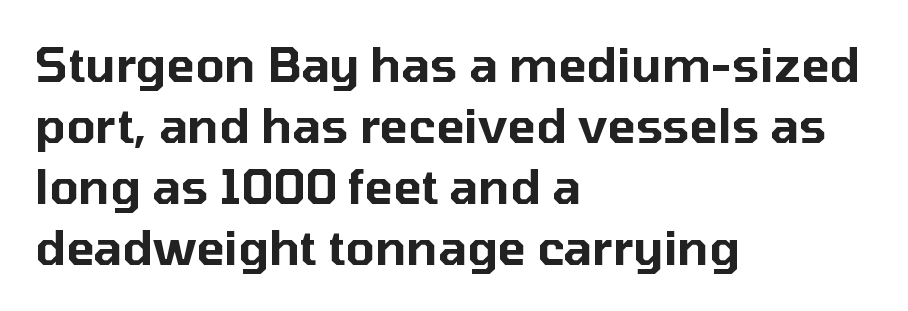
Q: Is the text italic (slanted)? A: No, it is upright.
Q: Is the typeface a serif or a sans-serif typeface? A: Sans-serif.
Q: Is the text underlined? A: No.
Q: How is the paragraph aligned? A: Left-aligned.
Q: Is the spacing between letters normal or unusually wide? A: Normal.
Q: Is the spacing between lines tight, normal or loose? A: Normal.
Q: Width (condensed, normal, or wide)? A: Normal.
Q: Stroke contrast? A: Low.
Q: x-height? A: Medium.
Q: Monospaced? A: No.
